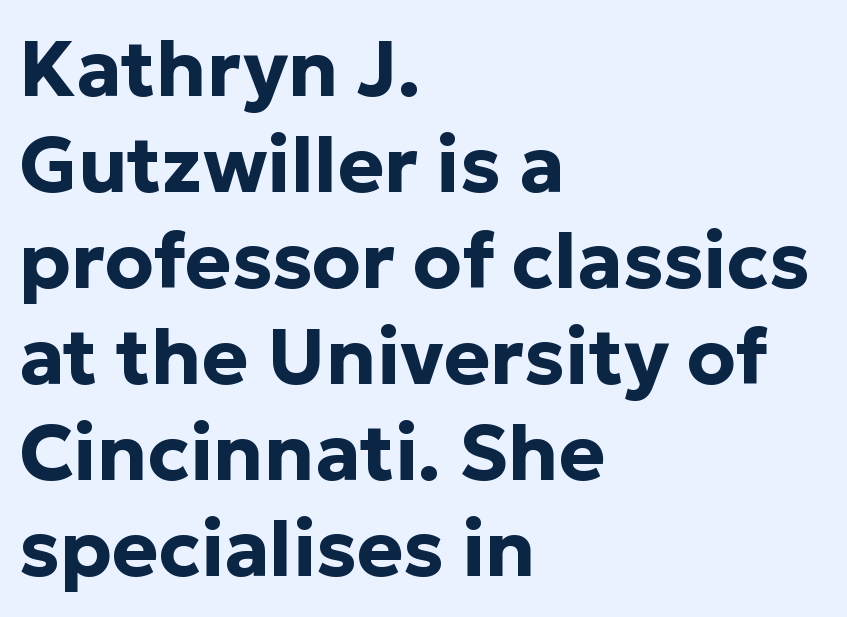
Look at the tracking — it's just the regular setting, nothing added. The lines in this sample share a left origin and differ only in where they stop. Bold? Absolutely — the strokes are thick and heavy. Is this a fixed-width face? No — the glyphs have proportional, varying widths. This rendering features lettering with no underline. Every stem runs plumb, perpendicular to the baseline.
